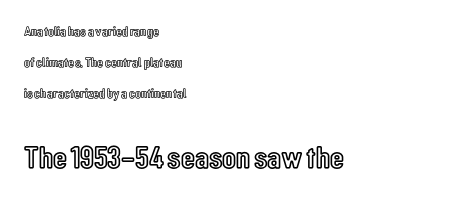
Q: Is the text italic (slanted)? A: No, it is upright.
Q: Is the text underlined? A: No.
Q: How is the paragraph aligned? A: Left-aligned.
Q: Is the spacing between letters normal or unusually wide? A: Normal.
Q: Is the spacing between lines tight, normal or loose? A: Loose.
Q: Which block of text is set in a larger size, the first (top) or the second (bottom)? A: The second (bottom) one.
Q: Width (condensed, normal, or wide)? A: Condensed.
Q: x-height? A: Medium.
Q: Monospaced? A: No.
